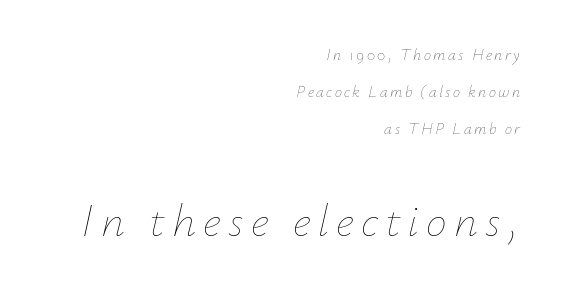
Varying glyph widths throughout — classic text-font behaviour. Does the leading feel generous? Absolutely, it's lavish. Emphasis-style slanted type is in use. The baseline area is clear. Reading down the block, your eye finds every line finishing at a fixed right position. Heft: none added — not bold.
